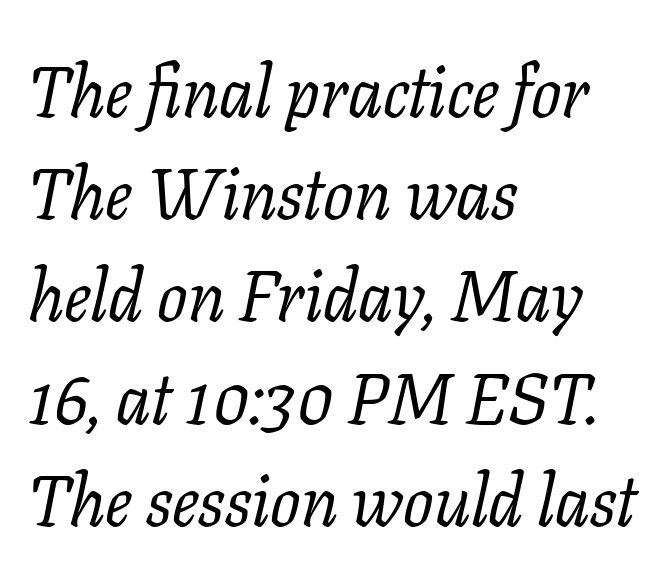
The passage shown is not underscored anywhere. Nobody touched the tracking dial on this one. On a weight scale, this lands at 450 or below. If you drew a ruler down the left edge, every line would touch it. A typesetter would label this face a serif. Looks like regular typesetting: each glyph gets only the width it needs.
